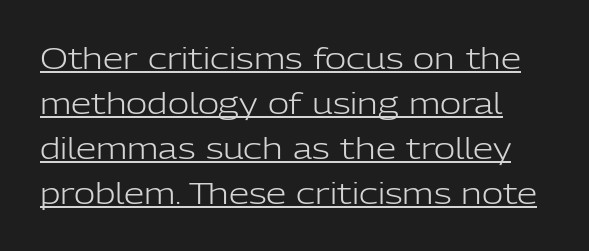
The image shows 29 px light sans-serif type, upright; set normal line spacing (1.55x), normal letter spacing, underlined; low stroke contrast and a medium x-height.
